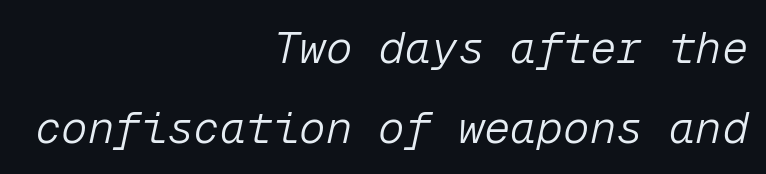
Q: Is the text bold? A: No.
Q: Is the text italic (slanted)? A: Yes, it leans right by about 12 degrees.
Q: Is the text underlined? A: No.
Q: How is the paragraph aligned? A: Right-aligned.
Q: Is the spacing between letters normal or unusually wide? A: Normal.
Q: Width (condensed, normal, or wide)? A: Normal.
Q: Stroke contrast? A: Low.
Q: x-height? A: Medium.
Q: Monospaced? A: Yes.
